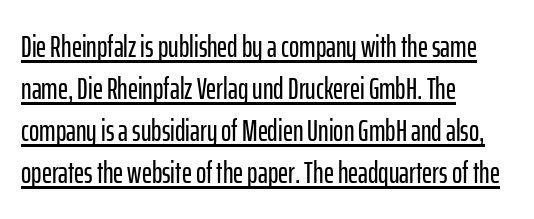
Q: Is the text italic (slanted)? A: No, it is upright.
Q: Is the typeface a serif or a sans-serif typeface? A: Sans-serif.
Q: Is the text underlined? A: Yes.
Q: How is the paragraph aligned? A: Left-aligned.
Q: Is the spacing between letters normal or unusually wide? A: Normal.
Q: Is the spacing between lines tight, normal or loose? A: Normal.
Q: Width (condensed, normal, or wide)? A: Condensed.
Q: Stroke contrast? A: Low.
Q: x-height? A: Medium.
Q: Monospaced? A: No.
